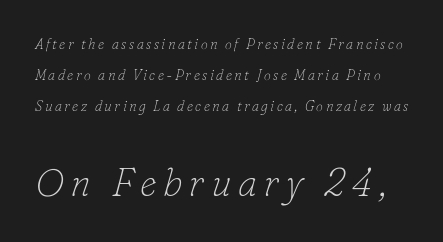
{"serif": "yes", "italic": "yes", "lean": "right", "slant_degrees": 16, "bold": "no", "weight": "thin", "width": "normal", "stroke_contrast": "low", "x_height": "small", "monospaced": "no", "underline": "no", "line_spacing": "loose", "line_spacing_ratio": 2.21, "larger_block": "second", "size_ratio": 2.71, "glyph_px": 38}
